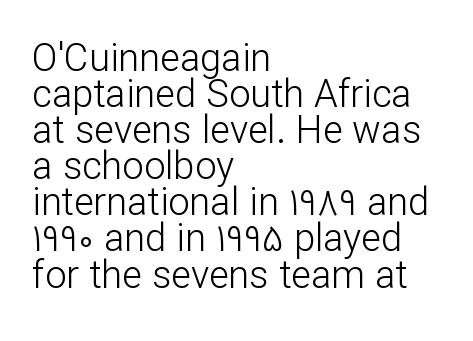
{"serif": "no", "italic": "no", "bold": "no", "weight": "light", "width": "normal", "stroke_contrast": "low", "x_height": "medium", "monospaced": "no", "underline": "no", "align": "left", "line_spacing": "tight", "line_spacing_ratio": 0.95, "letter_spacing": "normal", "letter_spacing_em": 0.0, "glyph_px": 38}
